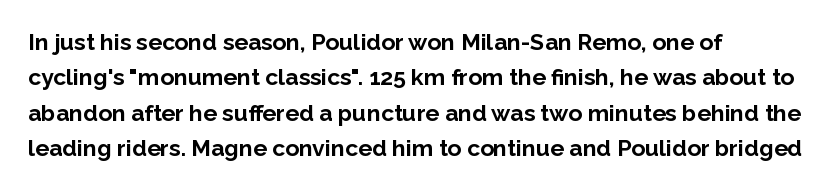
Q: Is the text bold? A: Yes.
Q: Is the text italic (slanted)? A: No, it is upright.
Q: Is the text underlined? A: No.
Q: How is the paragraph aligned? A: Left-aligned.
Q: Is the spacing between letters normal or unusually wide? A: Normal.
Q: Is the spacing between lines tight, normal or loose? A: Normal.
